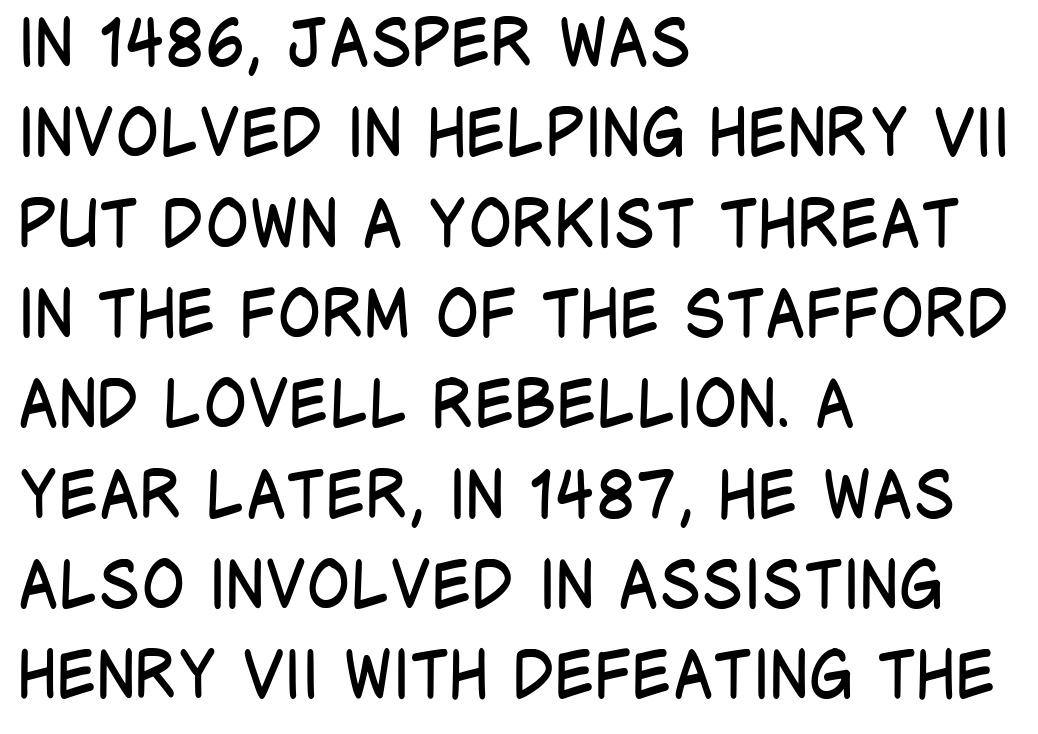
Q: Is the text bold? A: No.
Q: Is the text italic (slanted)? A: No, it is upright.
Q: Is the typeface a serif or a sans-serif typeface? A: Sans-serif.
Q: Is the text underlined? A: No.
Q: How is the paragraph aligned? A: Left-aligned.
Q: Is the spacing between letters normal or unusually wide? A: Normal.
Q: Is the spacing between lines tight, normal or loose? A: Normal.
Q: Width (condensed, normal, or wide)? A: Condensed.
Q: Stroke contrast? A: Low.
Q: x-height? A: Large.
Q: Monospaced? A: No.
